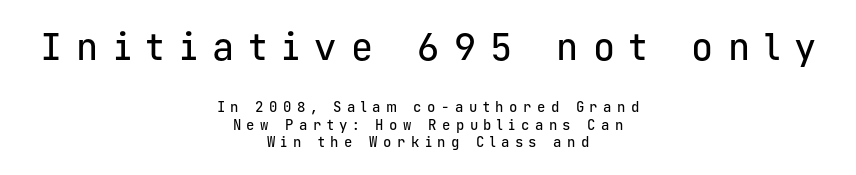
The image shows 37 px sans-serif type, upright, monospaced; set centered, line spacing 1.24x, unusually wide letter spacing (+0.39 em), not underlined; the first (top) block is 2.64x larger; low stroke contrast and a medium x-height.
